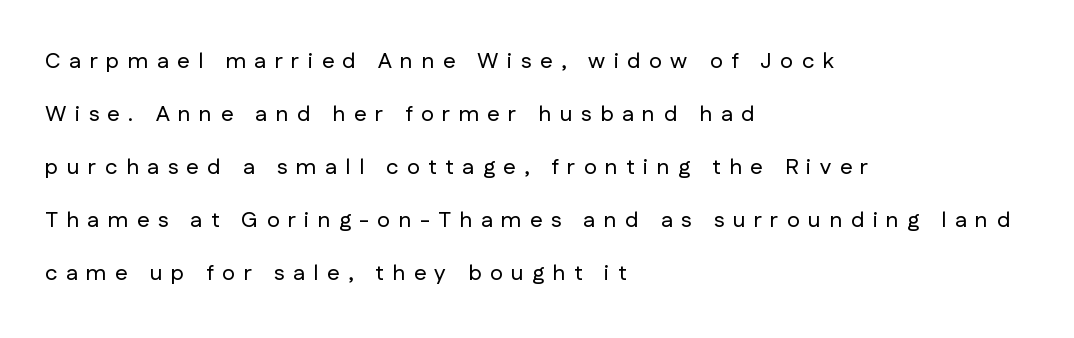
The image shows 22 px text type, upright; set left-aligned, loose line spacing (2.41x), unusually wide letter spacing (+0.39 em), not underlined.
